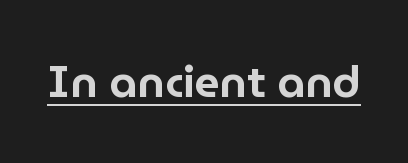
The image shows 44 px sans-serif type, upright; set normal letter spacing, underlined; low stroke contrast and a medium x-height.
